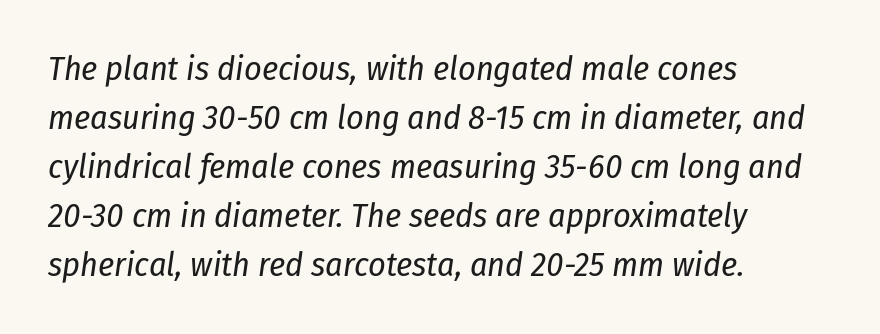
{"italic": "yes", "lean": "right", "slant_degrees": 8, "bold": "no", "weight": "regular", "width": "condensed", "stroke_contrast": "low", "x_height": "medium", "monospaced": "no", "underline": "no", "align": "left", "line_spacing": "normal", "line_spacing_ratio": 1.44, "letter_spacing": "normal", "letter_spacing_em": 0.0, "glyph_px": 34}
